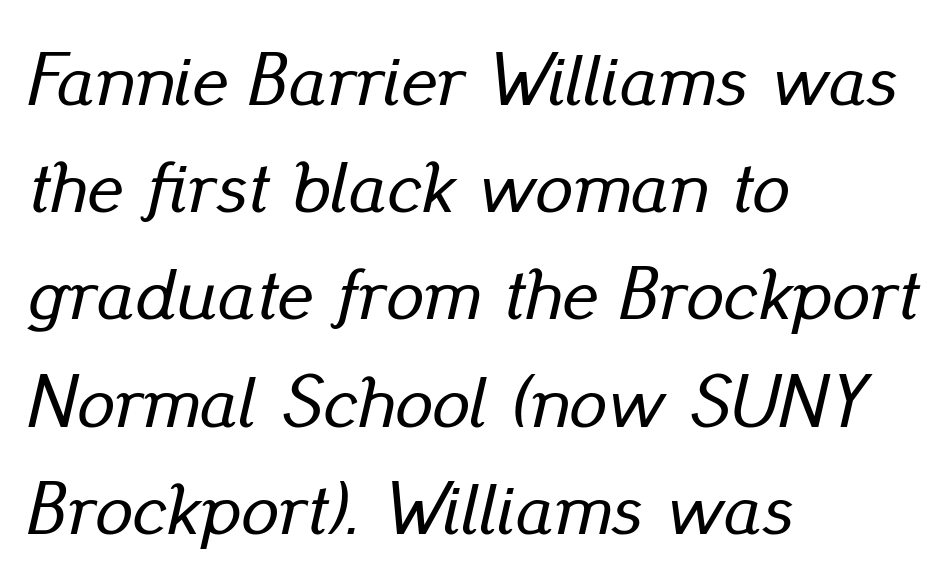
Line beginnings align vertically; line endings do not. The rendering keeps characters at their native spacing. Anything drawn beneath the words? Only blank space. Designer's note — italics engaged.
